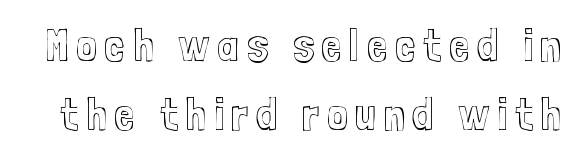
{"italic": "no", "width": "condensed", "x_height": "medium", "monospaced": "no", "underline": "no", "line_spacing": "normal", "line_spacing_ratio": 1.5, "glyph_px": 46}
